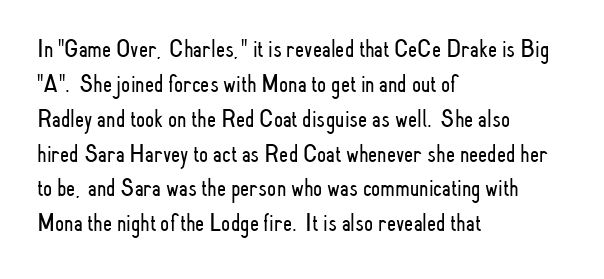
{"italic": "no", "bold": "no", "underline": "no", "align": "left", "line_spacing": "normal", "line_spacing_ratio": 1.34, "letter_spacing": "normal", "letter_spacing_em": 0.0, "glyph_px": 26}
